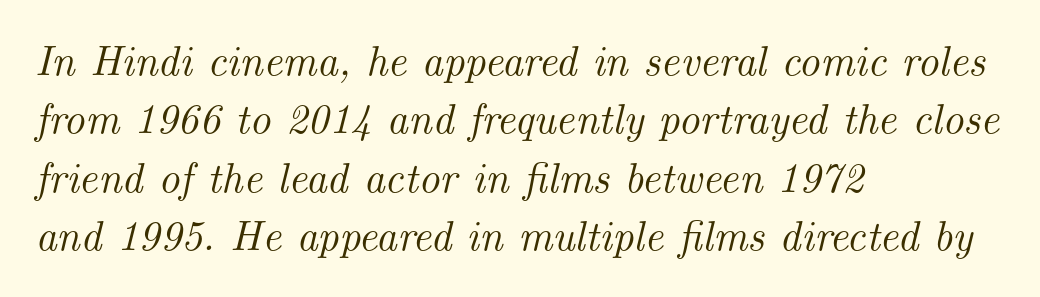
Type without underlining. The type family on display is of the serif kind. The space between consecutive lines is moderate. The letters advance in unequal steps, a hallmark of proportional type. The letterforms sit shoulder to shoulder at normal distance.
